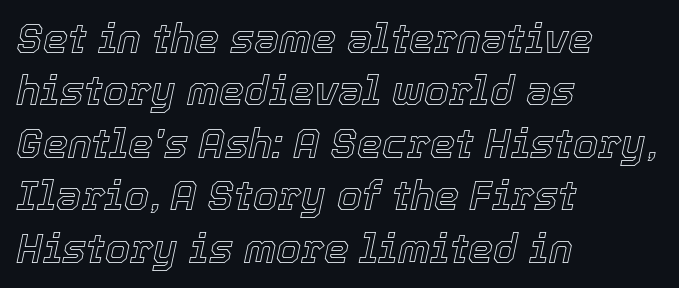
Q: Is the text italic (slanted)? A: Yes, it leans right by about 12 degrees.
Q: Is the text underlined? A: No.
Q: How is the paragraph aligned? A: Left-aligned.
Q: Is the spacing between letters normal or unusually wide? A: Normal.
Q: Is the spacing between lines tight, normal or loose? A: Normal.
Q: Width (condensed, normal, or wide)? A: Normal.
Q: x-height? A: Medium.
Q: Monospaced? A: No.
